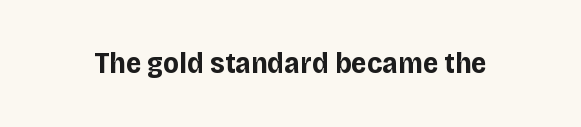
{"serif": "no", "italic": "no", "bold": "yes", "weight": "bold", "width": "normal", "stroke_contrast": "low", "x_height": "large", "monospaced": "no", "underline": "no", "letter_spacing": "normal", "letter_spacing_em": 0.0, "glyph_px": 30}
